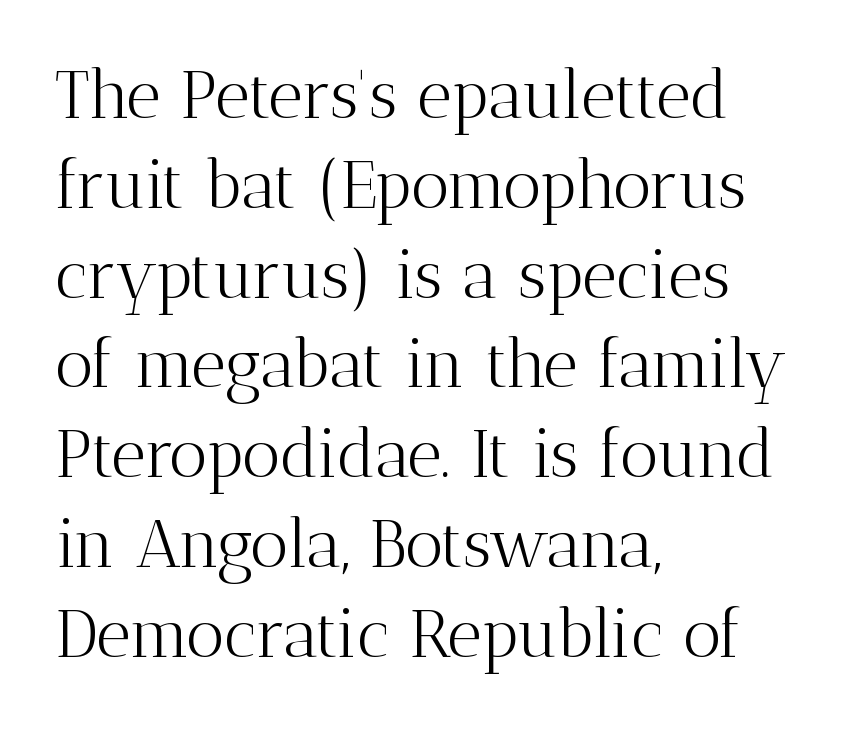
Between one letter and the next there's only the usual sliver of space. The passage shown is typed in a proportional face where columns would drift. The space directly below the letters is spotless. Horizontal alignment here is leftward, the default for most running prose.
